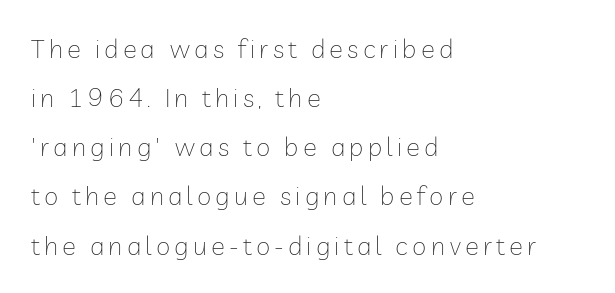
Q: Is the text bold? A: No.
Q: Is the text italic (slanted)? A: No, it is upright.
Q: Is the text underlined? A: No.
Q: How is the paragraph aligned? A: Left-aligned.
